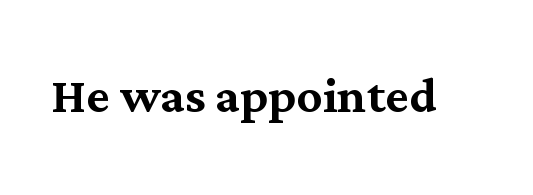
The image shows 64 px serif type, upright; set normal letter spacing, not underlined; medium stroke contrast and a medium x-height.
